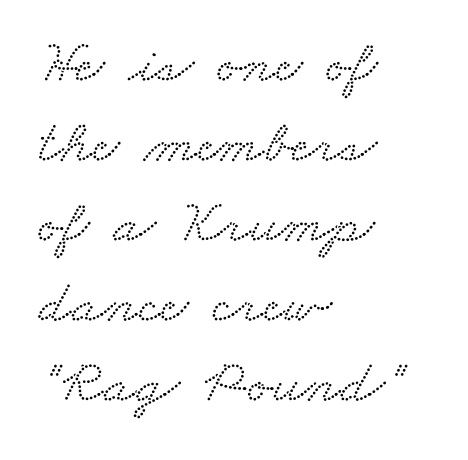
{"width": "wide", "stroke_contrast": "low", "x_height": "small", "monospaced": "no", "underline": "no", "align": "left", "line_spacing": "normal", "line_spacing_ratio": 1.31, "letter_spacing": "normal", "letter_spacing_em": 0.0, "glyph_px": 61}
